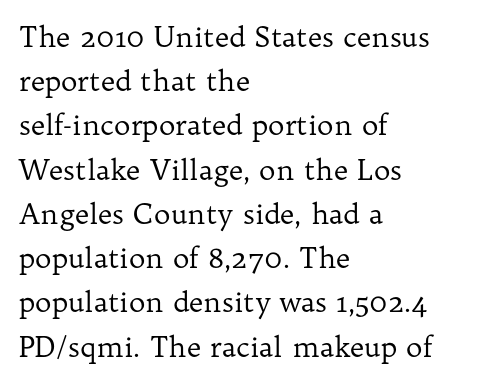
{"serif": "yes", "italic": "no", "bold": "no", "weight": "regular", "width": "normal", "stroke_contrast": "low", "x_height": "medium", "monospaced": "no", "underline": "no", "align": "left", "line_spacing": "normal", "line_spacing_ratio": 1.58, "letter_spacing": "normal", "letter_spacing_em": 0.0, "glyph_px": 28}
